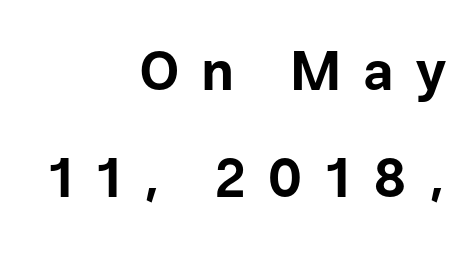
Q: Is the text bold? A: Yes.
Q: Is the text italic (slanted)? A: No, it is upright.
Q: Is the typeface a serif or a sans-serif typeface? A: Sans-serif.
Q: Is the text underlined? A: No.
Q: How is the paragraph aligned? A: Right-aligned.
Q: Is the spacing between letters normal or unusually wide? A: Unusually wide.
Q: Is the spacing between lines tight, normal or loose? A: Loose.
Q: Width (condensed, normal, or wide)? A: Normal.
Q: Stroke contrast? A: Low.
Q: x-height? A: Medium.
Q: Monospaced? A: No.
